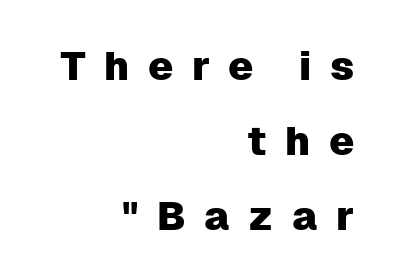
{"serif": "no", "italic": "no", "width": "normal", "stroke_contrast": "low", "x_height": "medium", "monospaced": "no", "underline": "no", "align": "right", "line_spacing_ratio": 1.88, "letter_spacing": "wide", "letter_spacing_em": 0.46, "glyph_px": 40}
